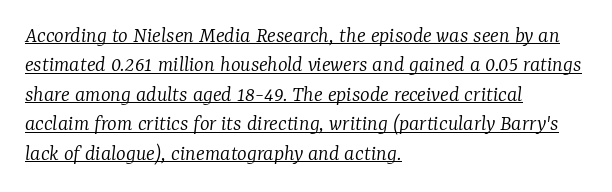
The image shows 23 px text type, italic (leaning right); set left-aligned, normal line spacing (1.28x), normal letter spacing, underlined.
